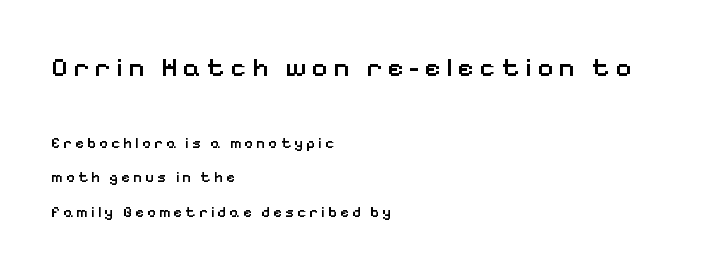
Q: Is the text bold? A: Semi-bold.
Q: Is the text italic (slanted)? A: No, it is upright.
Q: Is the text underlined? A: No.
Q: How is the paragraph aligned? A: Left-aligned.
Q: Is the spacing between letters normal or unusually wide? A: Unusually wide.
Q: Is the spacing between lines tight, normal or loose? A: Loose.
Q: Which block of text is set in a larger size, the first (top) or the second (bottom)? A: The first (top) one.
